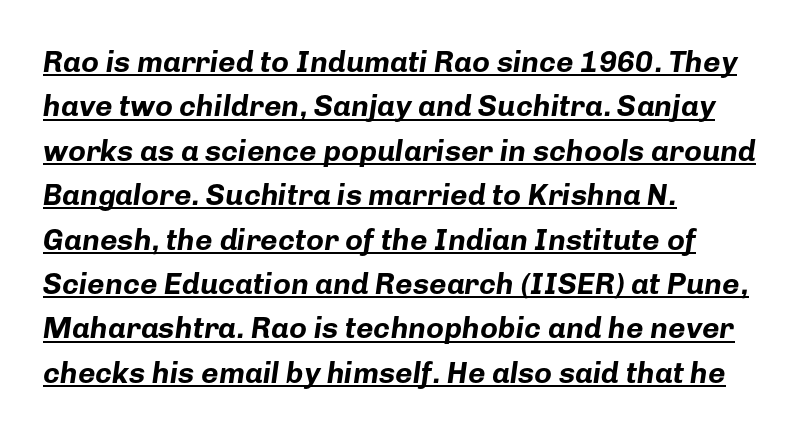
{"italic": "yes", "lean": "right", "slant_degrees": 8, "bold": "yes", "weight": "bold", "width": "normal", "stroke_contrast": "low", "x_height": "medium", "monospaced": "no", "underline": "yes", "align": "left", "line_spacing": "normal", "line_spacing_ratio": 1.48, "letter_spacing": "normal", "letter_spacing_em": 0.0, "glyph_px": 30}
